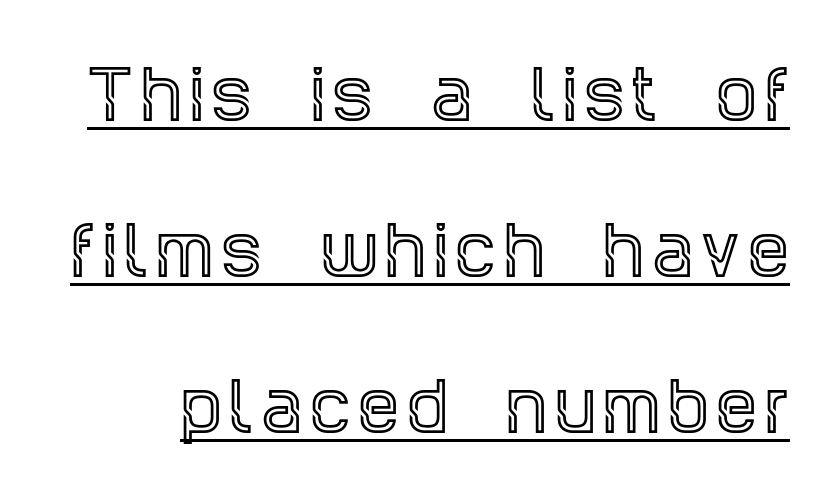
Q: Is the text italic (slanted)? A: No, it is upright.
Q: Is the typeface a serif or a sans-serif typeface? A: Serif.
Q: Is the text underlined? A: Yes.
Q: Is the spacing between lines tight, normal or loose? A: Loose.
Q: Width (condensed, normal, or wide)? A: Condensed.
Q: x-height? A: Large.
Q: Monospaced? A: No.
